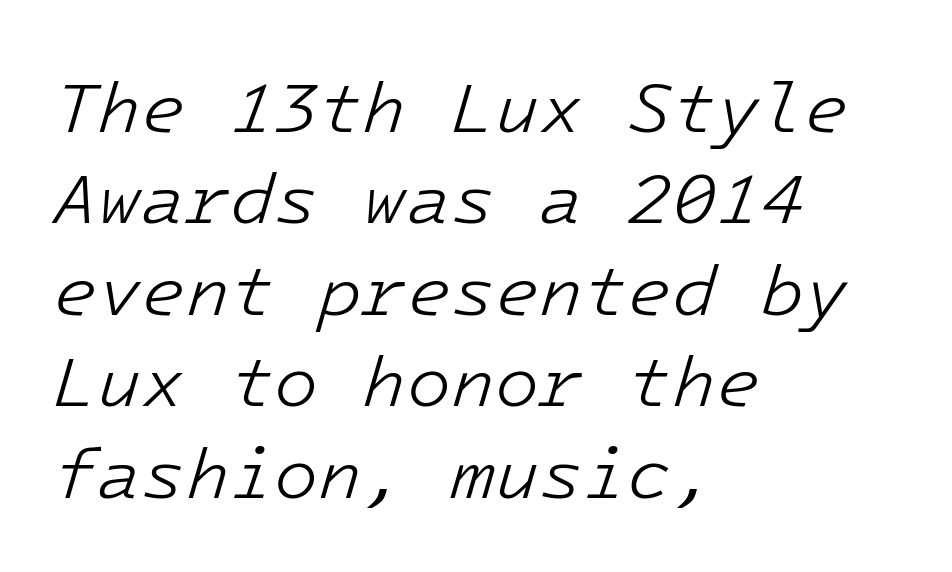
Q: Is the text bold? A: No.
Q: Is the text italic (slanted)? A: Yes, it leans right by about 16 degrees.
Q: Is the text underlined? A: No.
Q: How is the paragraph aligned? A: Left-aligned.
Q: Is the spacing between letters normal or unusually wide? A: Normal.
Q: Is the spacing between lines tight, normal or loose? A: Normal.
Q: Width (condensed, normal, or wide)? A: Normal.
Q: Stroke contrast? A: Low.
Q: x-height? A: Medium.
